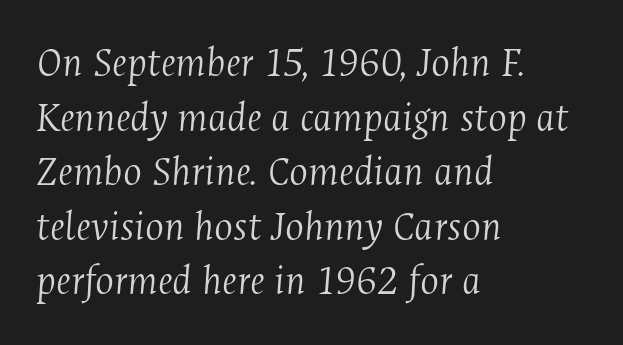
The image shows 44 px light, condensed serif type, italic (leaning right); set left-aligned, line spacing 1.24x, normal letter spacing, not underlined; medium stroke contrast and a medium x-height.
